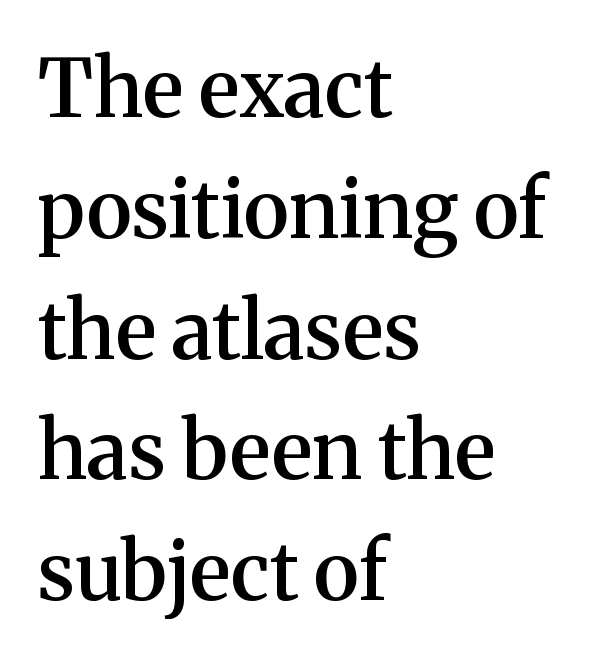
{"serif": "yes", "italic": "no", "bold": "semi", "weight": "semibold", "width": "normal", "stroke_contrast": "medium", "x_height": "medium", "monospaced": "no", "underline": "no", "align": "left", "line_spacing": "normal", "line_spacing_ratio": 1.51, "letter_spacing": "normal", "letter_spacing_em": 0.0, "glyph_px": 80}
